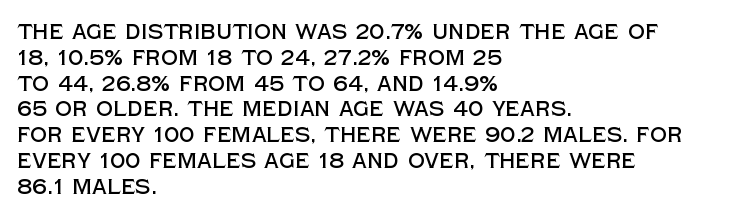
Q: Is the text italic (slanted)? A: No, it is upright.
Q: Is the text underlined? A: No.
Q: How is the paragraph aligned? A: Left-aligned.
Q: Is the spacing between letters normal or unusually wide? A: Normal.
